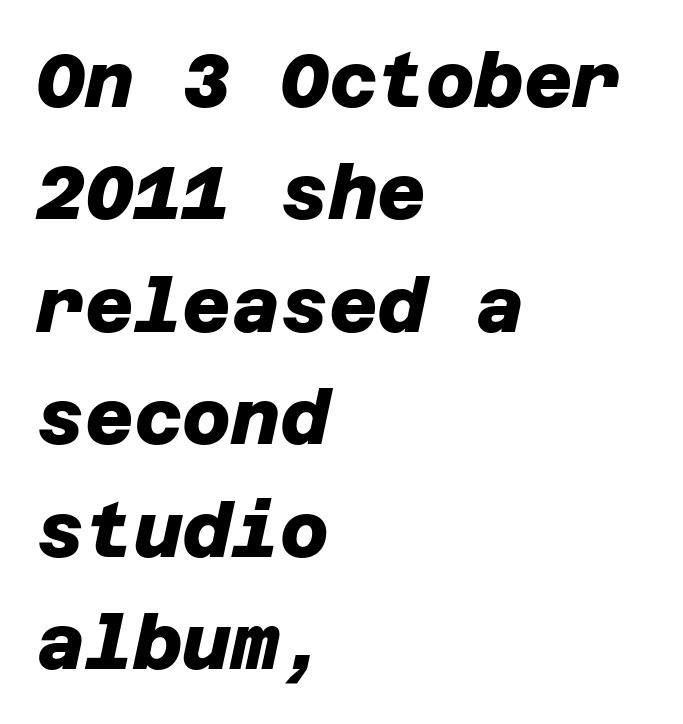
Heavy, bold letterforms. What kind of face is this? One without serifs — a sans. The rendering uses a moderate line-height, typical for paragraphs. Casual observation: everything's shoved over to the left.
